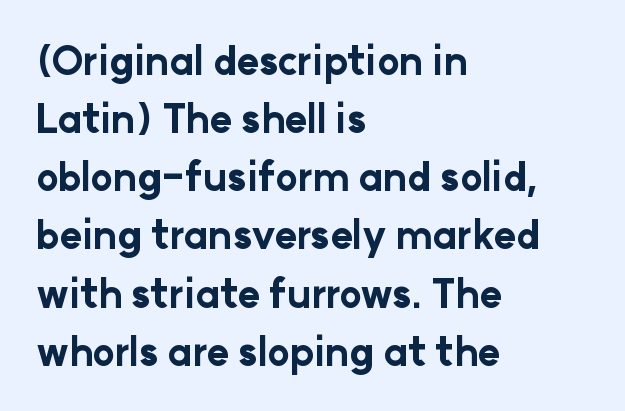
The image shows 38 px bold sans-serif type, upright; set left-aligned, normal line spacing (1.53x), normal letter spacing, not underlined; low stroke contrast and a medium x-height.
